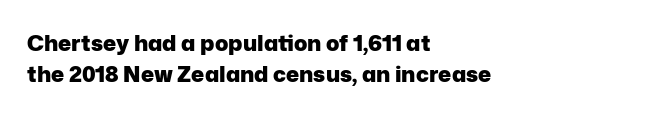
Q: Is the text bold? A: Yes.
Q: Is the text italic (slanted)? A: No, it is upright.
Q: Is the text underlined? A: No.
Q: How is the paragraph aligned? A: Left-aligned.
Q: Is the spacing between letters normal or unusually wide? A: Normal.
Q: Is the spacing between lines tight, normal or loose? A: Normal.
